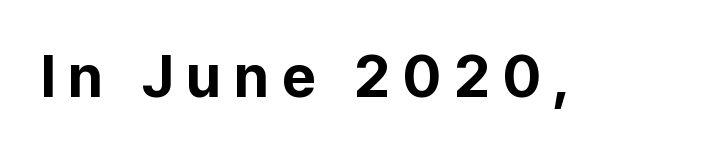
Q: Is the text bold? A: Yes.
Q: Is the text italic (slanted)? A: No, it is upright.
Q: Is the typeface a serif or a sans-serif typeface? A: Sans-serif.
Q: Is the text underlined? A: No.
Q: Is the spacing between letters normal or unusually wide? A: Unusually wide.
Q: Width (condensed, normal, or wide)? A: Normal.
Q: Stroke contrast? A: Low.
Q: x-height? A: Medium.
Q: Monospaced? A: No.
